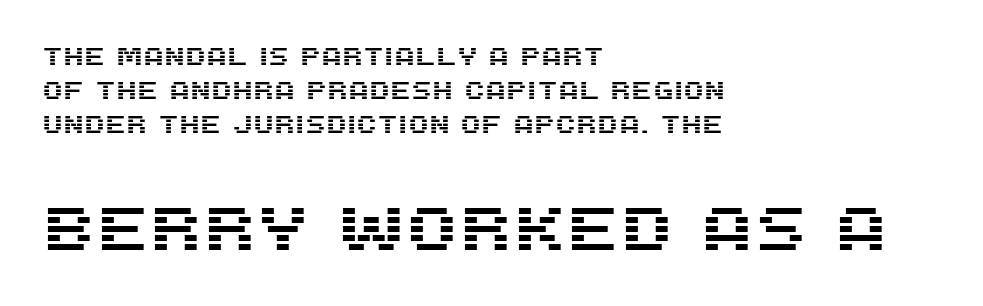
The image shows 61 px sans-serif type, upright; set left-aligned, normal line spacing (1.42x), normal letter spacing, not underlined; the second (bottom) block is 2.54x larger; medium stroke contrast and a large x-height.
